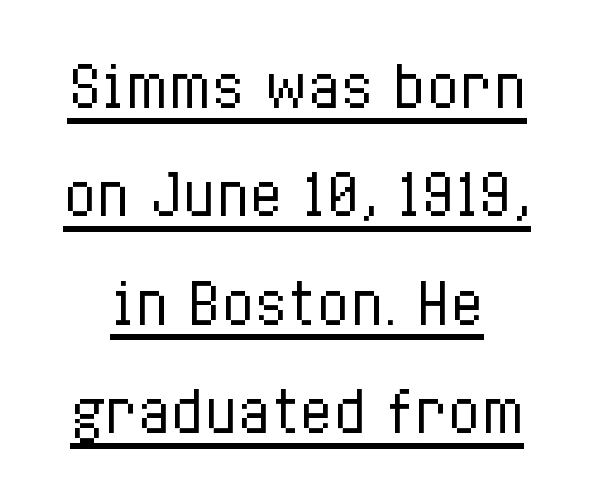
{"italic": "no", "bold": "no", "weight": "regular", "width": "condensed", "stroke_contrast": "low", "x_height": "medium", "monospaced": "no", "underline": "yes", "line_spacing": "loose", "line_spacing_ratio": 1.97, "letter_spacing": "normal", "letter_spacing_em": 0.0, "glyph_px": 55}
